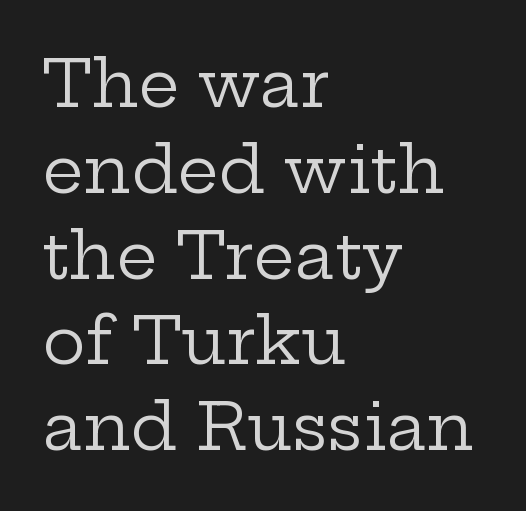
Q: Is the text bold? A: No.
Q: Is the text italic (slanted)? A: No, it is upright.
Q: Is the typeface a serif or a sans-serif typeface? A: Serif.
Q: Is the text underlined? A: No.
Q: How is the paragraph aligned? A: Left-aligned.
Q: Is the spacing between letters normal or unusually wide? A: Normal.
Q: Is the spacing between lines tight, normal or loose? A: Normal.
Q: Width (condensed, normal, or wide)? A: Wide.
Q: Stroke contrast? A: Low.
Q: x-height? A: Medium.
Q: Monospaced? A: No.
